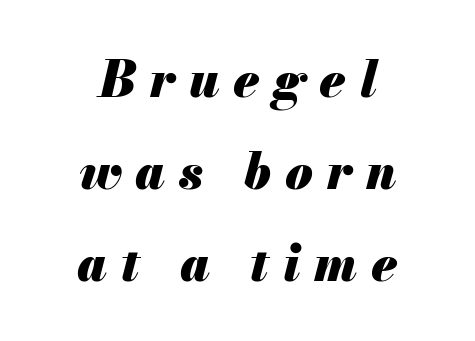
Tracking value appears strongly positive — letters spread wide. Compared with ordinary roman type, these characters are visibly tilted. Looks like regular typesetting: each glyph gets only the width it needs. Alignment: centered.
